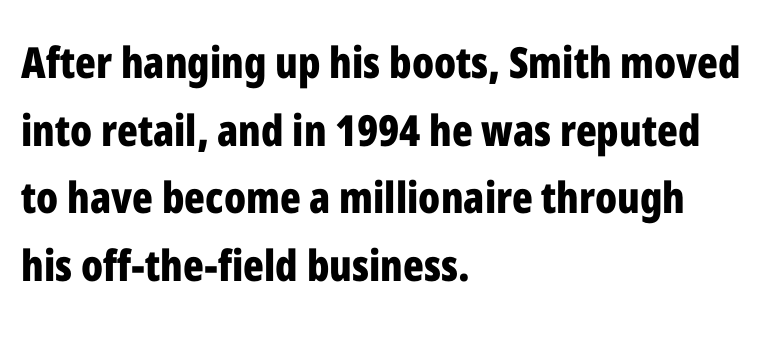
{"serif": "no", "italic": "no", "bold": "yes", "weight": "bold", "width": "condensed", "stroke_contrast": "low", "x_height": "medium", "monospaced": "no", "underline": "no", "align": "left", "line_spacing": "normal", "line_spacing_ratio": 1.57, "letter_spacing": "normal", "letter_spacing_em": 0.0, "glyph_px": 43}
